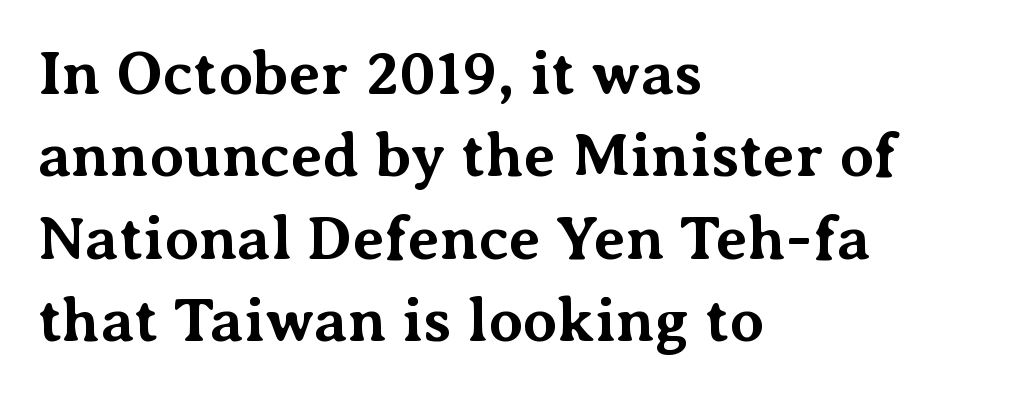
Q: Is the text bold? A: Yes.
Q: Is the text italic (slanted)? A: No, it is upright.
Q: Is the typeface a serif or a sans-serif typeface? A: Serif.
Q: Is the text underlined? A: No.
Q: How is the paragraph aligned? A: Left-aligned.
Q: Is the spacing between letters normal or unusually wide? A: Normal.
Q: Is the spacing between lines tight, normal or loose? A: Normal.
Q: Width (condensed, normal, or wide)? A: Normal.
Q: Stroke contrast? A: Medium.
Q: x-height? A: Medium.
Q: Monospaced? A: No.
